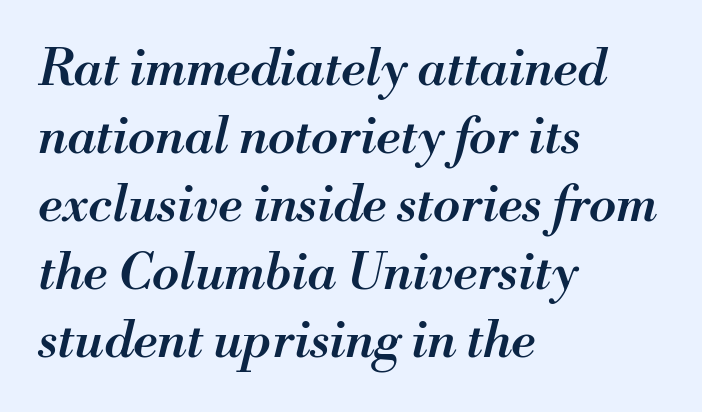
These lines are rendered in a variable-pitch font. Evenly set lines give the paragraph a standard silhouette. The rendering anchors every line to the left-hand side. The strip under each line holds only bare page.
